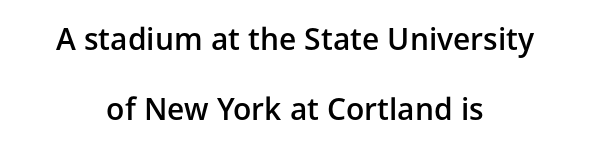
Honestly, the rows look like they've been pulled way apart. Short note: letters normally spaced. The letters carry no serifs — their stems end cleanly without finishing strokes. Ordinary non-slanted type is in use. Typographic density is moderately raised because the face is semibold. The paragraph shown floats in the horizontal middle.
